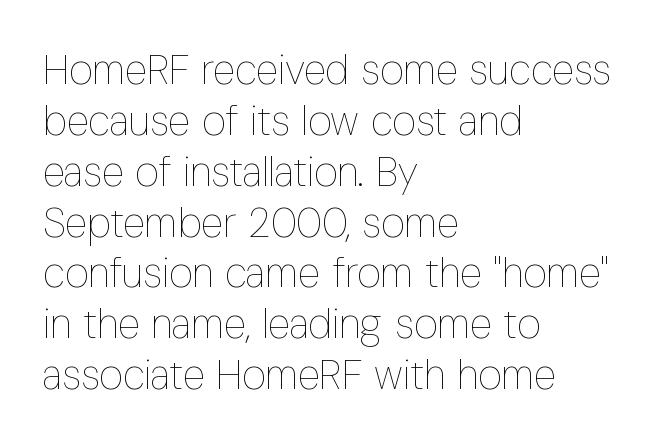
Quick note: underline off. The lettering holds an erect, upright posture throughout. Note the varied advance widths — an 'i' is clearly narrower than an 'm'. Summary of weight: not heavy and not bold.
